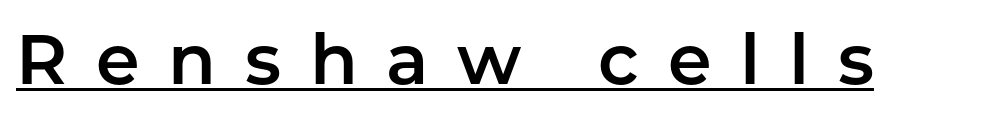
Q: Is the text italic (slanted)? A: No, it is upright.
Q: Is the typeface a serif or a sans-serif typeface? A: Sans-serif.
Q: Is the text underlined? A: Yes.
Q: Is the spacing between letters normal or unusually wide? A: Unusually wide.
Q: Width (condensed, normal, or wide)? A: Normal.
Q: Stroke contrast? A: Low.
Q: x-height? A: Medium.
Q: Monospaced? A: No.
